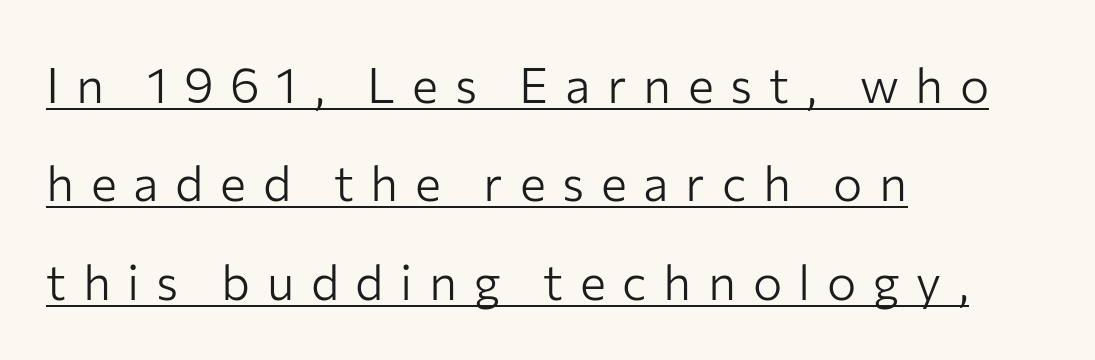
{"serif": "no", "italic": "no", "bold": "no", "weight": "light", "width": "normal", "stroke_contrast": "low", "x_height": "medium", "monospaced": "no", "underline": "yes", "align": "left", "line_spacing": "loose", "line_spacing_ratio": 2.01, "letter_spacing": "wide", "letter_spacing_em": 0.34, "glyph_px": 49}
